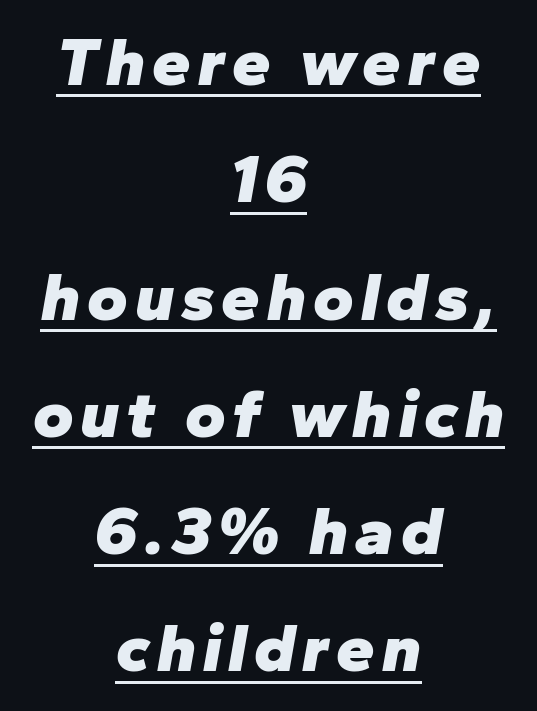
These words are printed bold, with thick strokes throughout. Which margin do the lines hug? Neither — every line sits in the middle. Character widths vary here, with narrow letters taking less room than wide ones. In terms of leading, this rendering sits right in the middle.
